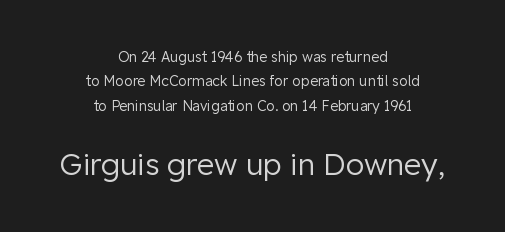
The image shows 30 px regular-weight sans-serif type, upright; set centered, line spacing 1.74x, normal letter spacing, not underlined; the second (bottom) block is 2.14x larger; low stroke contrast and a medium x-height.
